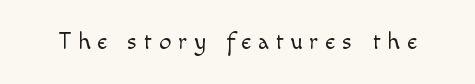
Each word looks stretched out because of the extra space between its letters. Each stroke keeps to a modest, everyday thickness or less. Is there any slant? The stems are plumb. Check the space under the baseline: it is left empty.
